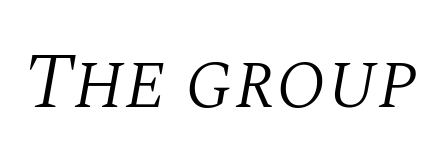
{"serif": "yes", "italic": "yes", "lean": "right", "slant_degrees": 10, "bold": "no", "weight": "light", "width": "normal", "stroke_contrast": "medium", "x_height": "large", "monospaced": "no", "underline": "no", "letter_spacing": "normal", "letter_spacing_em": 0.0, "glyph_px": 78}
